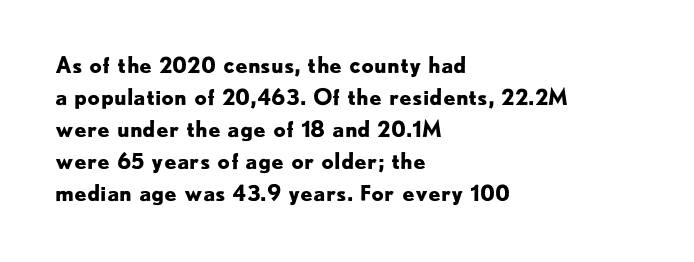
The image shows 22 px bold type, upright; set left-aligned, normal line spacing (1.46x), normal letter spacing, not underlined.
